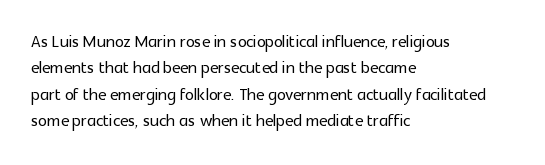
{"italic": "no", "underline": "no", "align": "left", "line_spacing_ratio": 1.2, "letter_spacing": "normal", "letter_spacing_em": 0.0, "glyph_px": 22}
